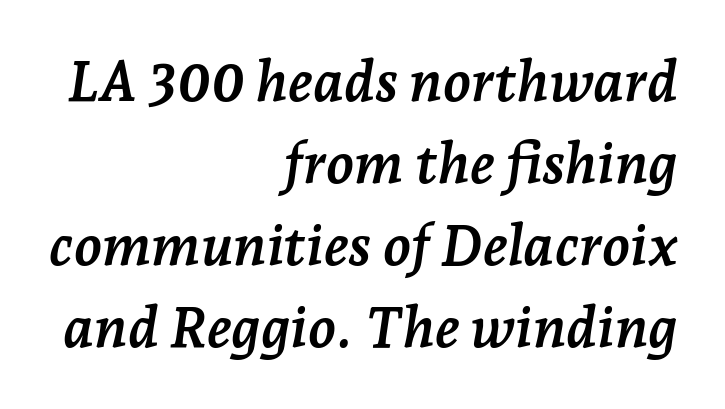
The line texture is even and compact thanks to regular tracking. Which margin do the lines hug? The right one — the left edge is uneven. It's the slanting kind of type. These lines are rendered in a variable-pitch font. The zone under the glyphs is completely vacant.
